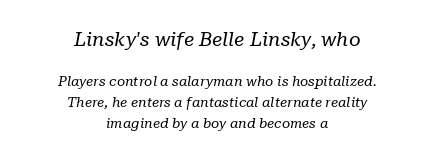
Unbolded letterforms with no extra heft. The whole block is typeset with a tilt. Underlining? Definitely not there. Compared with a flush-left layout, this one balances lines on the center instead. The tracking reads as untouched default to a designer's eye. The block sitting higher on the canvas is the one with enlarged characters.
